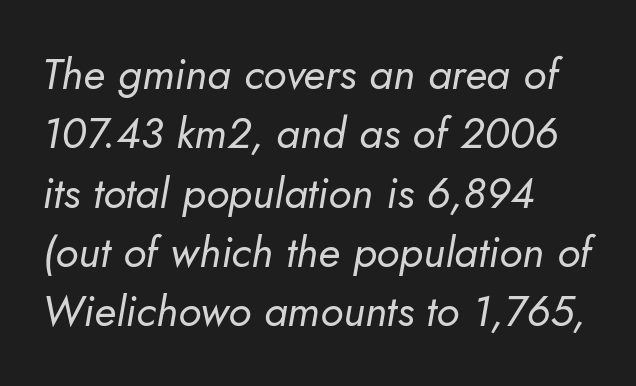
Q: Is the text bold? A: No.
Q: Is the text italic (slanted)? A: Yes, it leans right by about 5 degrees.
Q: Is the text underlined? A: No.
Q: How is the paragraph aligned? A: Left-aligned.
Q: Is the spacing between letters normal or unusually wide? A: Normal.
Q: Is the spacing between lines tight, normal or loose? A: Normal.
Q: Width (condensed, normal, or wide)? A: Normal.
Q: Stroke contrast? A: Low.
Q: x-height? A: Small.
Q: Monospaced? A: No.
